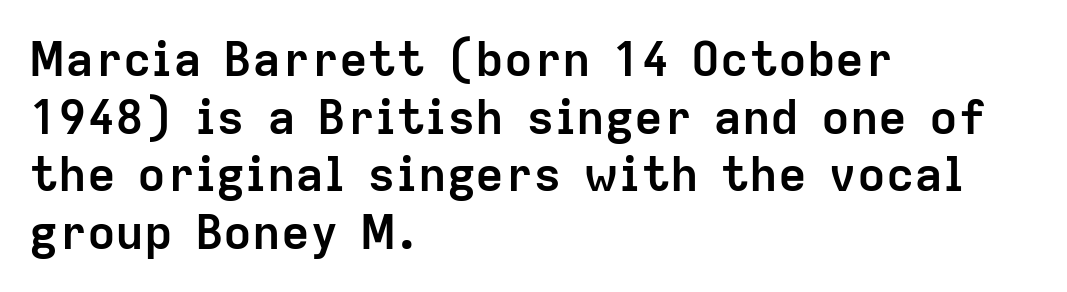
Inter-character spacing is left at the font's built-in metrics. How heavy is the stroke? Heavy — this is a bold. Leftover space on each line is placed entirely after the last word. The lettering holds an erect, upright posture throughout. A typesetter would call this proportional, since set widths differ per character.
